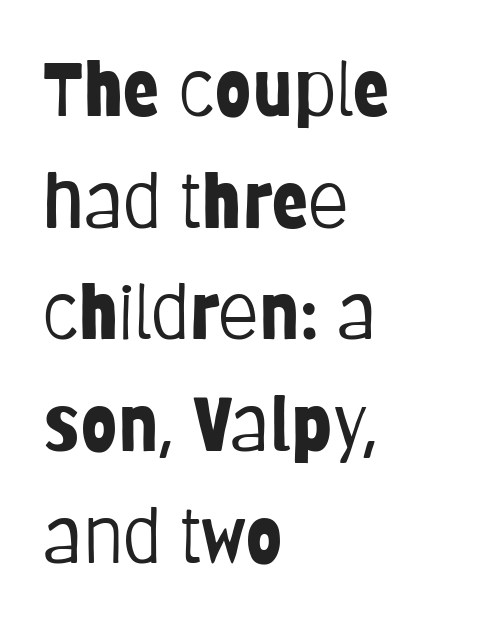
{"serif": "no", "italic": "no", "bold": "no", "weight": "light", "width": "condensed", "stroke_contrast": "low", "x_height": "large", "monospaced": "no", "underline": "no", "align": "left", "line_spacing": "normal", "line_spacing_ratio": 1.49, "letter_spacing": "normal", "letter_spacing_em": 0.0, "glyph_px": 75}
